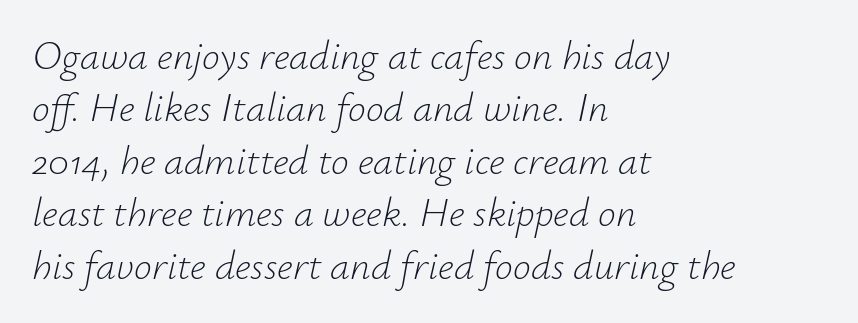
Q: Is the text bold? A: No.
Q: Is the text italic (slanted)? A: Yes, it leans right by about 12 degrees.
Q: Is the text underlined? A: No.
Q: How is the paragraph aligned? A: Left-aligned.
Q: Is the spacing between letters normal or unusually wide? A: Normal.
Q: Is the spacing between lines tight, normal or loose? A: Normal.
Q: Width (condensed, normal, or wide)? A: Normal.
Q: Stroke contrast? A: Low.
Q: x-height? A: Small.
Q: Monospaced? A: No.
